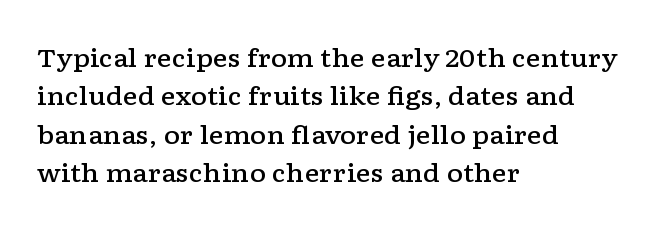
Has an underline been added? It has not. A typesetter would mark this as roman, not italic. The passage shown has conventional tracking throughout. The rows are spaced the way most documents space them. Each line starts at the same left margin while the right side varies. The font is running at a semibold setting, under full bold.
